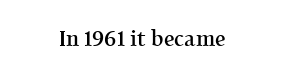
{"italic": "no", "bold": "semi", "underline": "no", "align": "center", "letter_spacing": "normal", "letter_spacing_em": 0.0, "glyph_px": 21}
